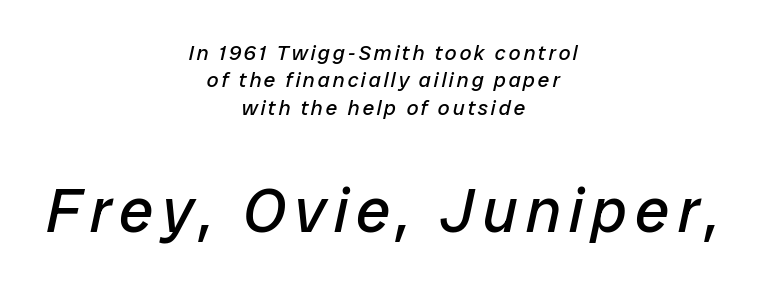
A typesetter would call this proportional, since set widths differ per character. Underlining? Definitely not there. This rendering uses center alignment, leaving both contours irregular but symmetric. Between these two stacked blocks, the lower one wins on size. Each new line begins a customary step beneath the previous one.
